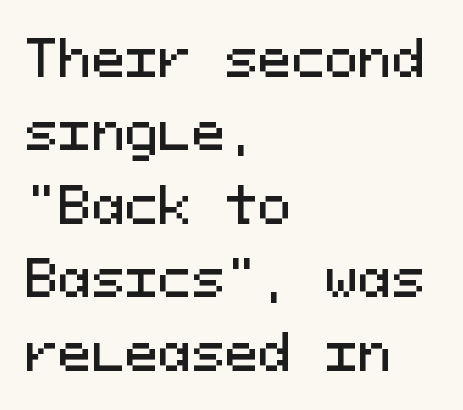
{"serif": "no", "italic": "no", "width": "normal", "stroke_contrast": "medium", "x_height": "medium", "monospaced": "yes", "underline": "no", "align": "left", "line_spacing": "normal", "line_spacing_ratio": 1.47, "letter_spacing": "normal", "letter_spacing_em": 0.0, "glyph_px": 50}
